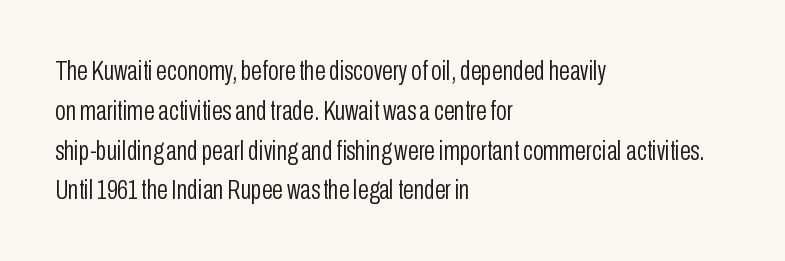
Beneath every word, the page is bare. No heavy texture on the line: the type isn't bold. Quick note: interline space is typical. Letterform terminals end flat and unadorned throughout the passage. Varying glyph widths throughout — classic text-font behaviour. Vertical strokes here are truly vertical.
